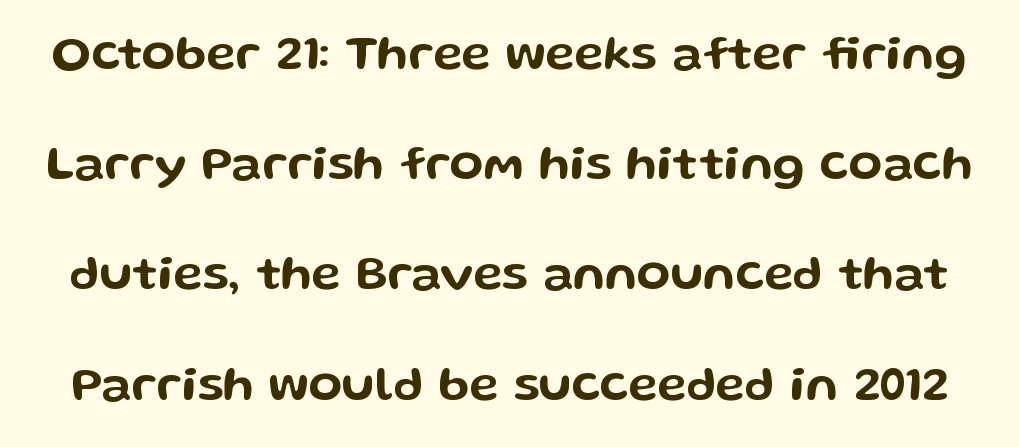
The image shows 49 px wide sans-serif type, upright; set loose line spacing (2.25x), normal letter spacing, not underlined; low stroke contrast and a medium x-height.
